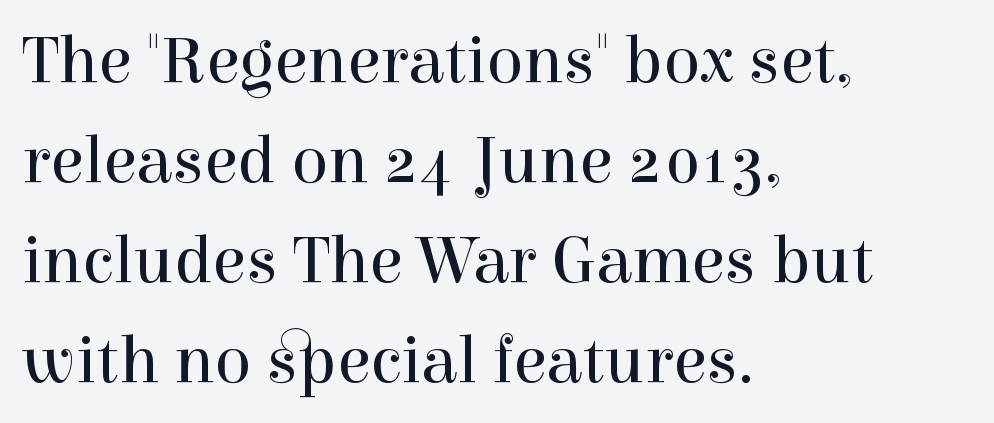
Q: Is the text bold? A: No.
Q: Is the text italic (slanted)? A: No, it is upright.
Q: Is the typeface a serif or a sans-serif typeface? A: Serif.
Q: Is the text underlined? A: No.
Q: How is the paragraph aligned? A: Left-aligned.
Q: Is the spacing between letters normal or unusually wide? A: Normal.
Q: Is the spacing between lines tight, normal or loose? A: Normal.
Q: Width (condensed, normal, or wide)? A: Normal.
Q: x-height? A: Medium.
Q: Monospaced? A: No.
